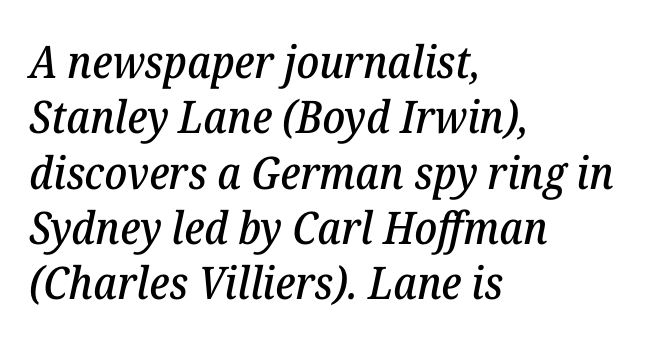
Q: Is the text italic (slanted)? A: Yes, it leans right by about 12 degrees.
Q: Is the typeface a serif or a sans-serif typeface? A: Serif.
Q: Is the text underlined? A: No.
Q: How is the paragraph aligned? A: Left-aligned.
Q: Is the spacing between letters normal or unusually wide? A: Normal.
Q: Width (condensed, normal, or wide)? A: Normal.
Q: Stroke contrast? A: Low.
Q: x-height? A: Medium.
Q: Monospaced? A: No.
